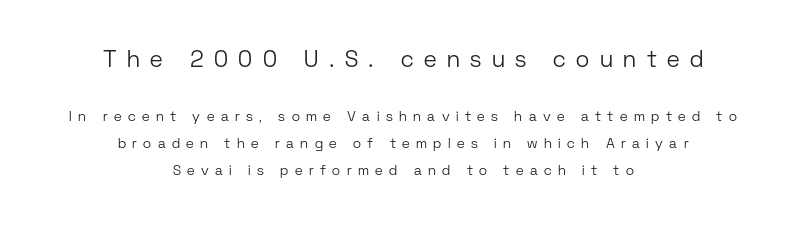
Decoration check: the copy has no underline. Block one is the big one; block two sits smaller underneath. Is the letter spacing exaggerated? Yes — the characters are pushed far apart. The leading is generous, giving the passage an open texture. Weight class: somewhere from thin through regular.
